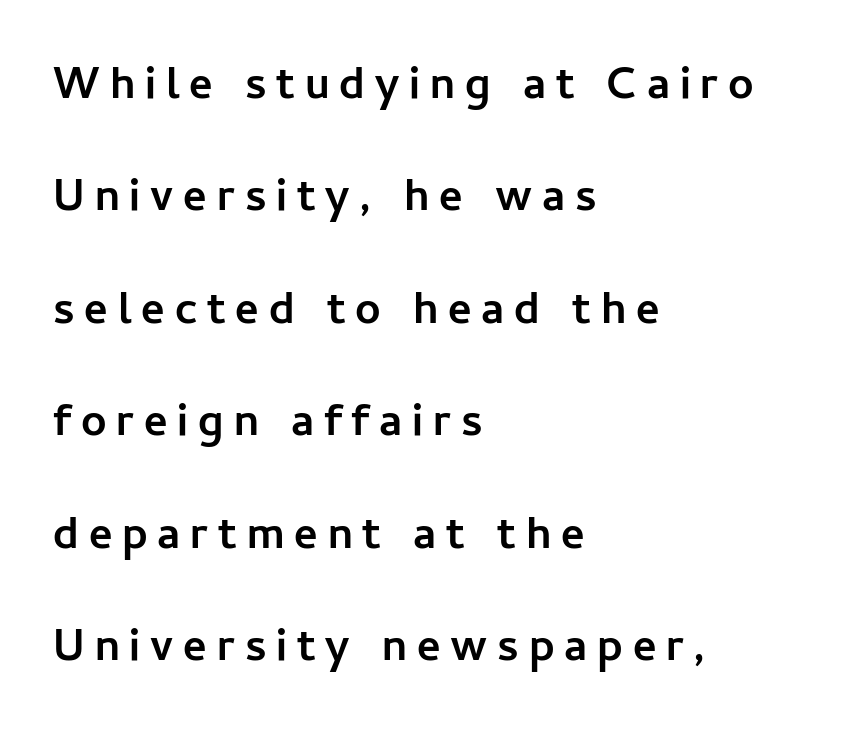
The paragraph shown leans on its left margin. The passage shown is typed in a proportional face where columns would drift. Heavy-handed strokes throughout: this text is bold. You can tell from the bare stems that sans-serif type was used. No word sits above an underline. This is roman type, the default non-slanted kind.
